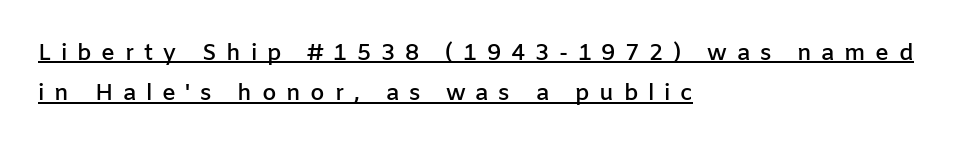
Q: Is the text bold? A: Semi-bold.
Q: Is the text italic (slanted)? A: No, it is upright.
Q: Is the text underlined? A: Yes.
Q: How is the paragraph aligned? A: Left-aligned.
Q: Is the spacing between letters normal or unusually wide? A: Unusually wide.
